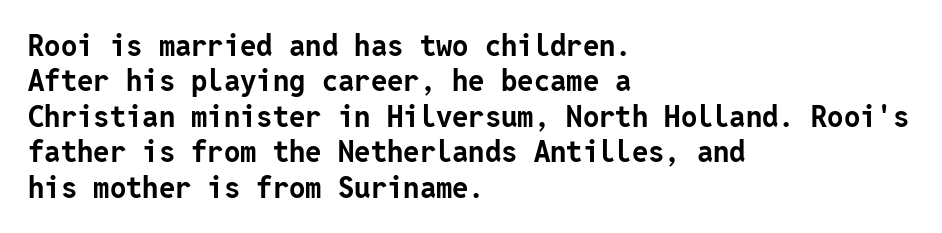
The paragraph shown leans on its left margin. Decoration check: the copy has no underline. A full-strength bold gives these letters their thick strokes. Glyph-to-glyph distance matches everyday printed text. Letterform terminals end flat and unadorned throughout the passage. In terms of posture, this sample is upright.
